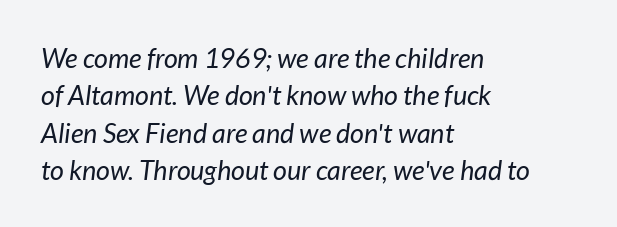
The image shows 27 px text type, italic (leaning right); set left-aligned, normal line spacing (1.38x), normal letter spacing, not underlined.
